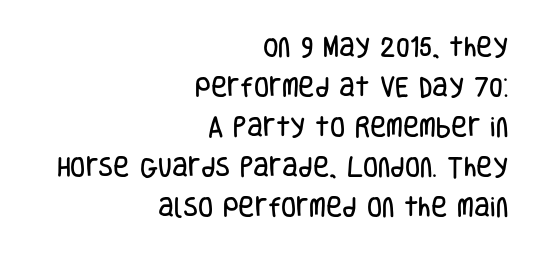
Q: Is the text italic (slanted)? A: No, it is upright.
Q: Is the text underlined? A: No.
Q: How is the paragraph aligned? A: Right-aligned.
Q: Is the spacing between letters normal or unusually wide? A: Normal.
